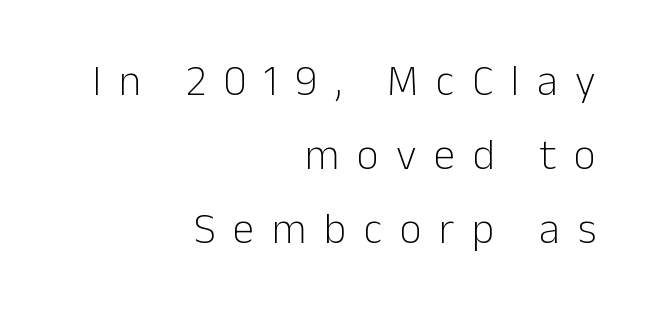
{"serif": "no", "italic": "no", "bold": "no", "weight": "light", "width": "normal", "stroke_contrast": "low", "x_height": "medium", "monospaced": "no", "underline": "no", "align": "right", "line_spacing_ratio": 1.72, "letter_spacing": "wide", "letter_spacing_em": 0.41, "glyph_px": 43}
